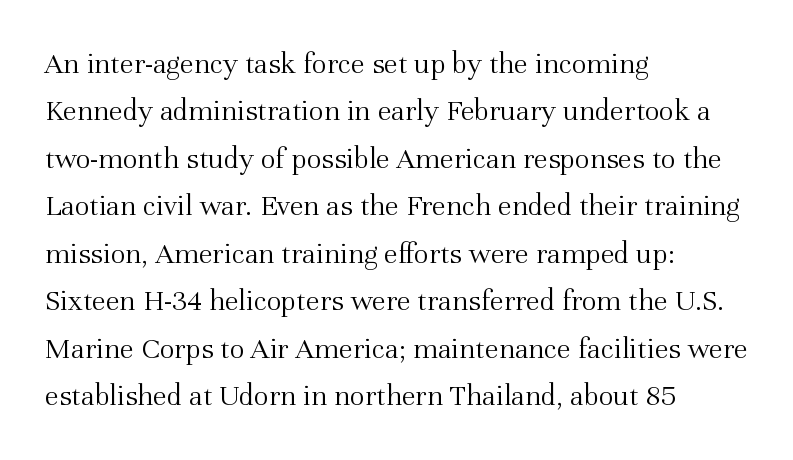
Compared with a centered layout, this one pins lines to the left instead. Words float on clear page, feet unadorned. No heavy texture on the line: the type isn't bold. The rows are spaced the way most documents space them. No extra tracking has been applied to these lines. The passage shown is typeset with a serif family.
